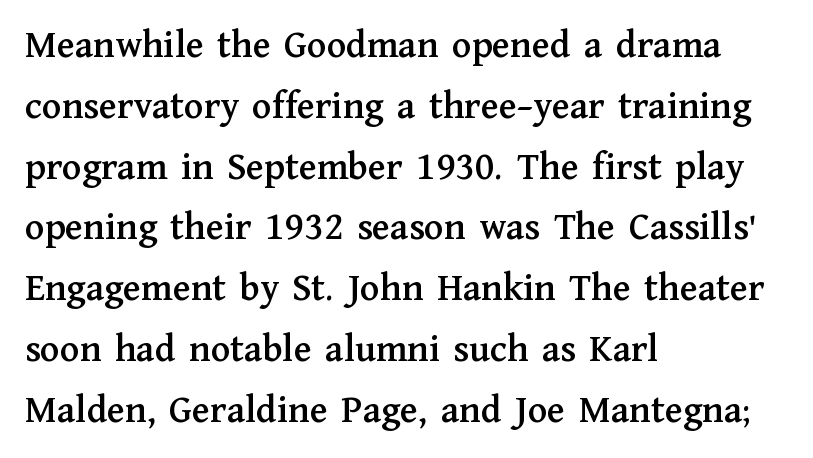
The image shows 40 px serif type, upright; set left-aligned, normal line spacing (1.52x), normal letter spacing, not underlined; medium stroke contrast and a medium x-height.
